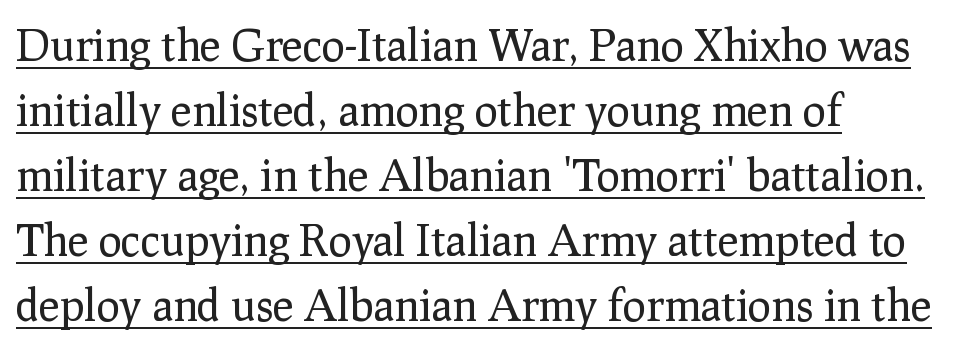
Q: Is the text bold? A: No.
Q: Is the text italic (slanted)? A: No, it is upright.
Q: Is the typeface a serif or a sans-serif typeface? A: Serif.
Q: Is the text underlined? A: Yes.
Q: How is the paragraph aligned? A: Left-aligned.
Q: Is the spacing between letters normal or unusually wide? A: Normal.
Q: Is the spacing between lines tight, normal or loose? A: Normal.
Q: Width (condensed, normal, or wide)? A: Normal.
Q: Stroke contrast? A: Low.
Q: x-height? A: Medium.
Q: Monospaced? A: No.
